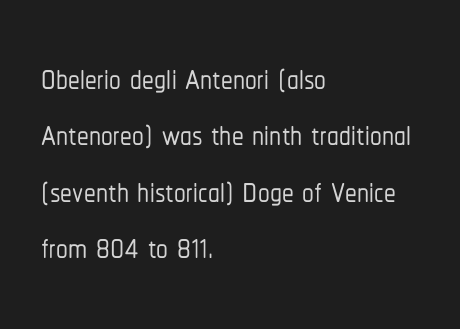
{"serif": "no", "italic": "no", "width": "condensed", "stroke_contrast": "low", "x_height": "medium", "monospaced": "no", "underline": "no", "align": "left", "line_spacing_ratio": 1.2, "letter_spacing": "normal", "letter_spacing_em": 0.0, "glyph_px": 47}
